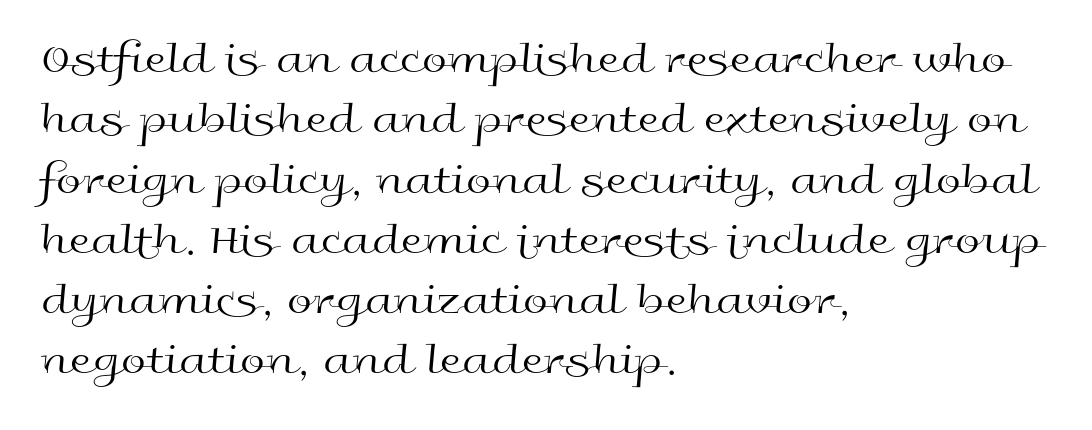
The image shows 45 px regular-weight, wide sans-serif type, upright; set left-aligned, normal line spacing (1.34x), normal letter spacing, not underlined; a medium x-height.
